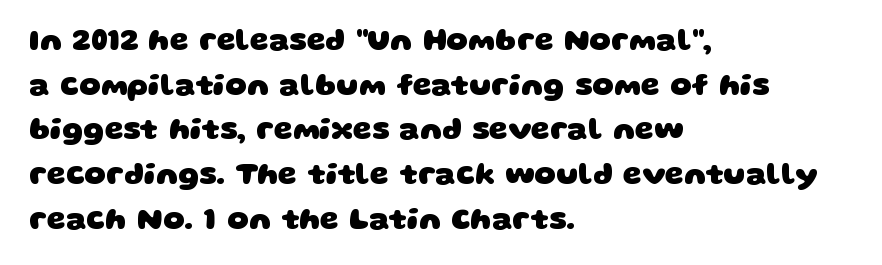
Q: Is the text bold? A: Yes.
Q: Is the typeface a serif or a sans-serif typeface? A: Sans-serif.
Q: Is the text underlined? A: No.
Q: How is the paragraph aligned? A: Left-aligned.
Q: Is the spacing between letters normal or unusually wide? A: Normal.
Q: Is the spacing between lines tight, normal or loose? A: Normal.
Q: Width (condensed, normal, or wide)? A: Wide.
Q: Stroke contrast? A: Low.
Q: x-height? A: Large.
Q: Monospaced? A: No.
